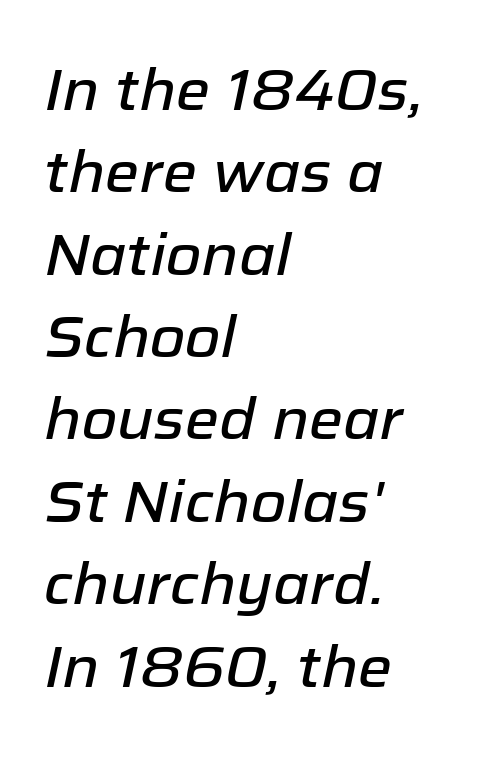
Standard letterfit; no display-style spreading of the glyphs. Emphasis-style slanted type is in use. Descender tails drop into unmarked territory. The letters advance in unequal steps, a hallmark of proportional type. The block of text has a typical density, with ordinary space between rows.
